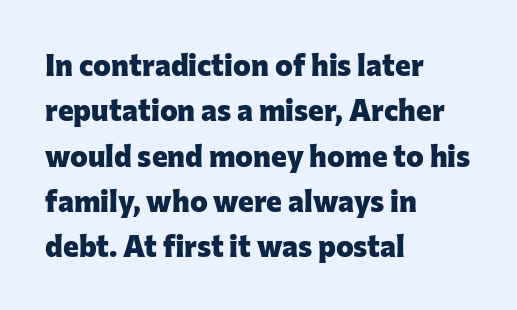
The image shows 30 px heavy sans-serif type, upright; set left-aligned, normal line spacing (1.51x), normal letter spacing, not underlined; low stroke contrast and a medium x-height.
